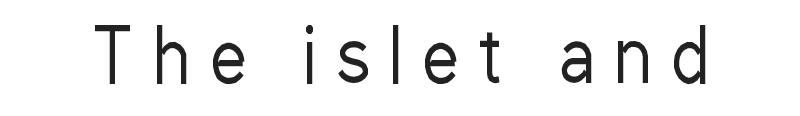
The image shows 71 px regular-weight, condensed sans-serif type, upright; set unusually wide letter spacing (+0.29 em), not underlined; low stroke contrast and a medium x-height.
